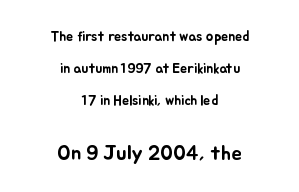
The passage shown is not underscored anywhere. The face used here is rendered with its standard letterfit. Horizontally, the lines are justified to the midpoint only. Caption: upper text group reduced, lower text group enlarged. Characters remain perfectly vertical along every line. Summary of vertical rhythm: relaxed, with wide interline spacing.
